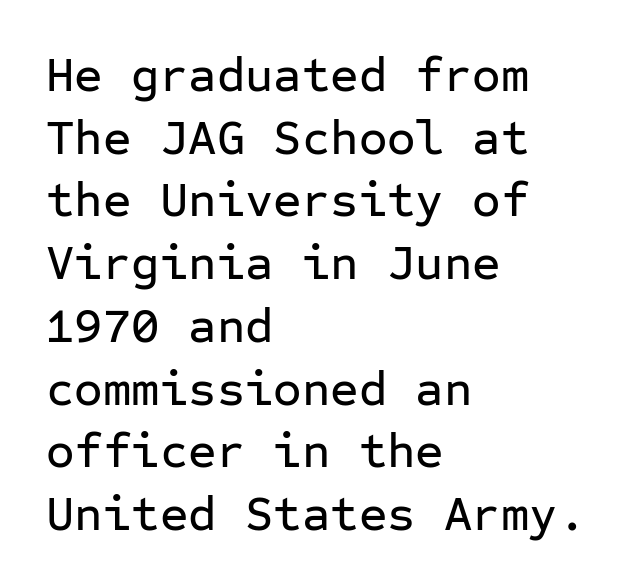
The vertical gap from one line to the next is medium. The face used here is a sans, in the tradition of grotesques and geometrics. The axis of the letterforms is exactly vertical. Anything drawn beneath the words? Only blank space. Teacher's note: observe the even left margin — that is flush-left alignment.
